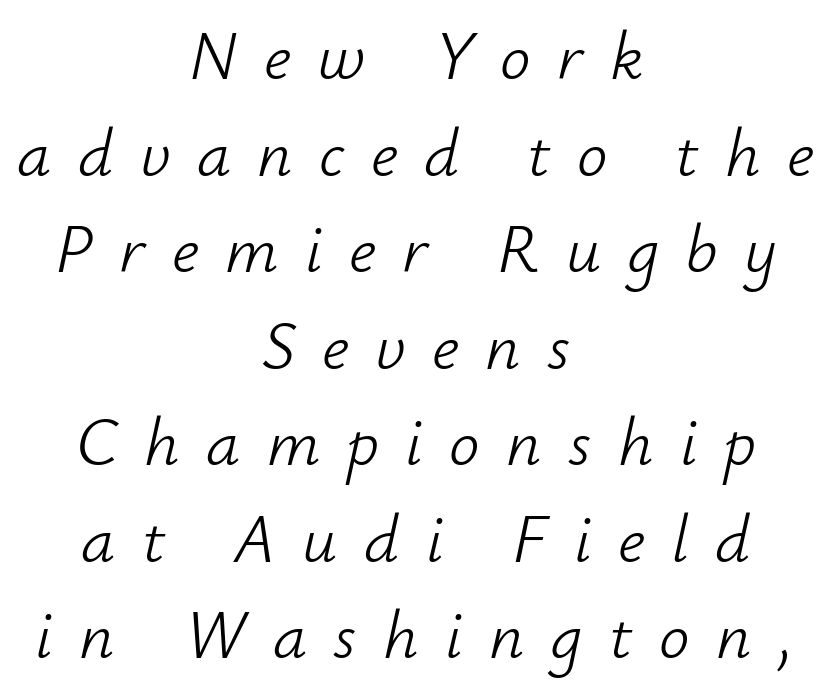
The image shows 68 px light type, italic (leaning right); set centered, normal line spacing (1.42x), unusually wide letter spacing (+0.39 em), not underlined; low stroke contrast and a small x-height.
